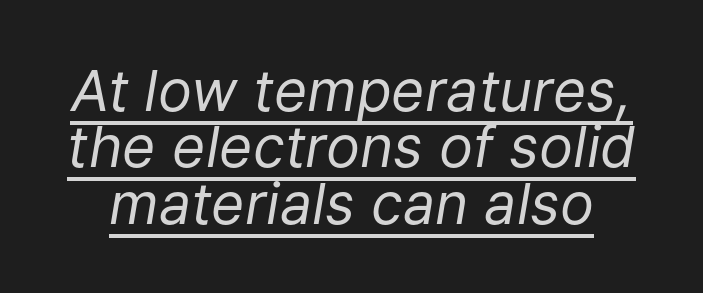
{"italic": "yes", "lean": "right", "slant_degrees": 9, "bold": "no", "weight": "regular", "width": "normal", "stroke_contrast": "low", "x_height": "medium", "monospaced": "no", "underline": "yes", "line_spacing": "tight", "line_spacing_ratio": 0.99, "letter_spacing": "normal", "letter_spacing_em": 0.0, "glyph_px": 57}
